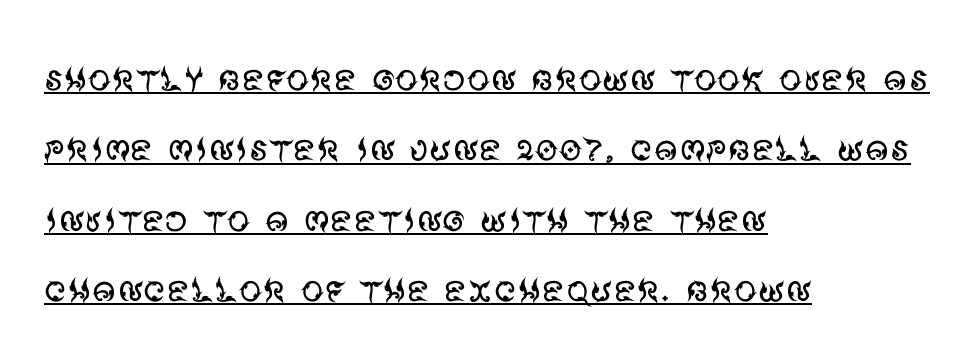
Q: Is the text bold? A: No.
Q: Is the text italic (slanted)? A: No, it is upright.
Q: Is the typeface a serif or a sans-serif typeface? A: Sans-serif.
Q: Is the text underlined? A: Yes.
Q: How is the paragraph aligned? A: Left-aligned.
Q: Is the spacing between letters normal or unusually wide? A: Normal.
Q: Is the spacing between lines tight, normal or loose? A: Normal.
Q: Width (condensed, normal, or wide)? A: Normal.
Q: Stroke contrast? A: Medium.
Q: x-height? A: Large.
Q: Monospaced? A: No.
